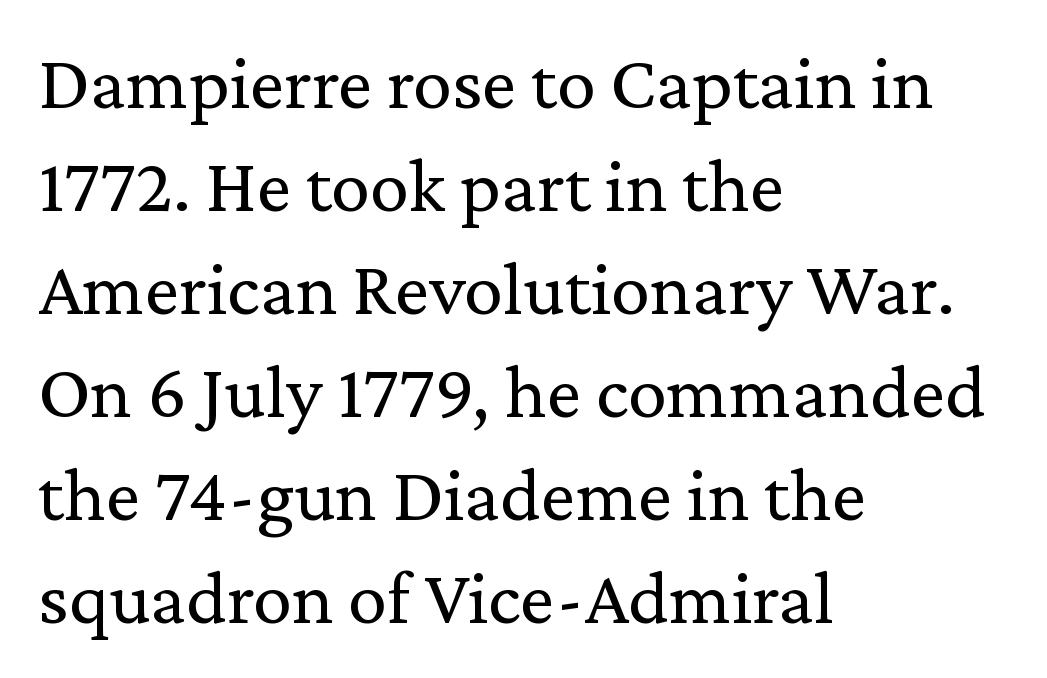
Q: Is the text bold? A: No.
Q: Is the text italic (slanted)? A: No, it is upright.
Q: Is the typeface a serif or a sans-serif typeface? A: Serif.
Q: Is the text underlined? A: No.
Q: How is the paragraph aligned? A: Left-aligned.
Q: Is the spacing between letters normal or unusually wide? A: Normal.
Q: Is the spacing between lines tight, normal or loose? A: Normal.
Q: Width (condensed, normal, or wide)? A: Normal.
Q: Stroke contrast? A: Low.
Q: x-height? A: Medium.
Q: Monospaced? A: No.
